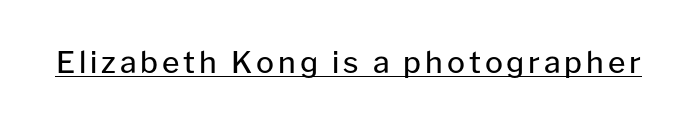
The letters stand upright; this is a roman face. Typographically, this falls in the sans-serif category. Honestly, the underline is the first thing you notice here. Spacing verdict: proportional, widths tailored to each character. Bold? No — there's no thickening of the strokes.
